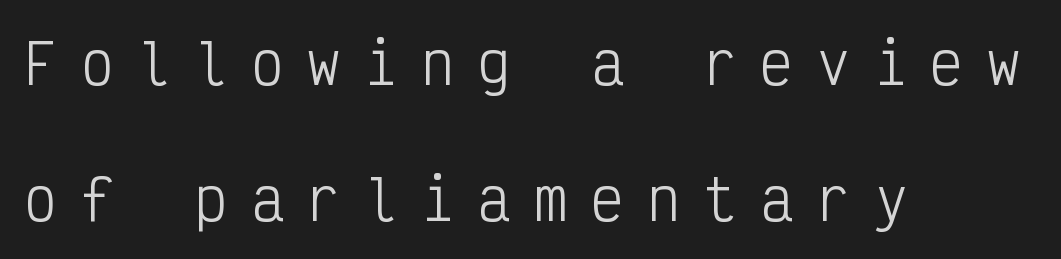
Q: Is the text bold? A: No.
Q: Is the text italic (slanted)? A: No, it is upright.
Q: Is the typeface a serif or a sans-serif typeface? A: Sans-serif.
Q: Is the text underlined? A: No.
Q: How is the paragraph aligned? A: Left-aligned.
Q: Is the spacing between letters normal or unusually wide? A: Unusually wide.
Q: Is the spacing between lines tight, normal or loose? A: Loose.
Q: Width (condensed, normal, or wide)? A: Condensed.
Q: Stroke contrast? A: Low.
Q: x-height? A: Medium.
Q: Monospaced? A: Yes.
